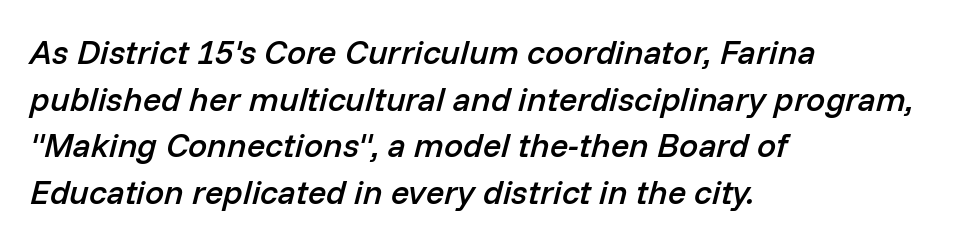
Does the copy run flush right? No — it runs flush left. Default kerning and tracking; the words read as compact shapes. Does the lettering tilt? It does — this is italic. Quick note: interline space is typical.
